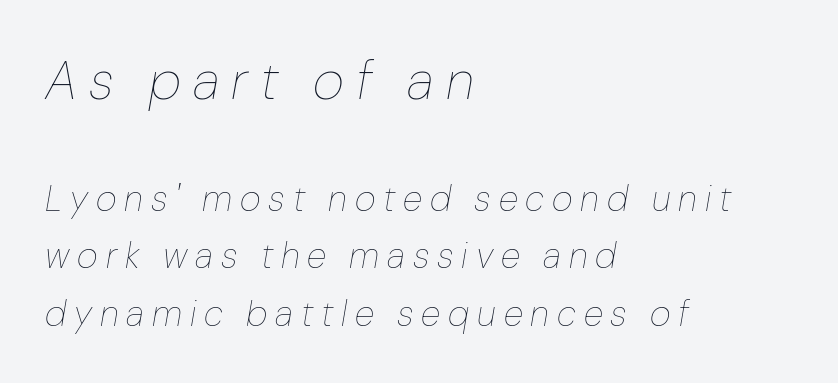
These lines were composed using italics. Honestly, the letter spacing is so wide it's the main thing you notice. The strokes are not fattened; the text isn't bold. The specimen omits any rule beneath the text block's lines. Character size in the leading block exceeds that of the trailing block. The ragged edge is on the right, which tells us the setting is flush left.
